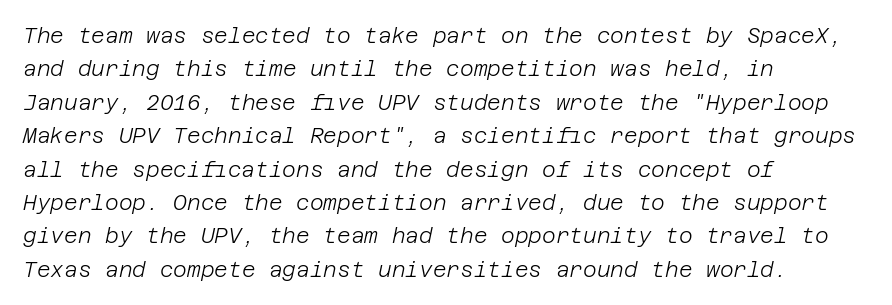
{"italic": "yes", "lean": "right", "slant_degrees": 12, "bold": "no", "underline": "no", "align": "left", "line_spacing": "normal", "line_spacing_ratio": 1.59, "letter_spacing": "normal", "letter_spacing_em": 0.0, "glyph_px": 21}
